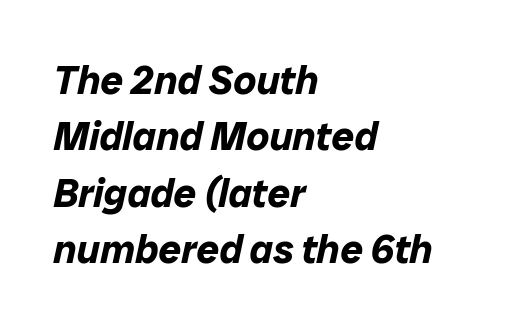
Q: Is the text bold? A: Yes.
Q: Is the text italic (slanted)? A: Yes, it leans right by about 12 degrees.
Q: Is the text underlined? A: No.
Q: How is the paragraph aligned? A: Left-aligned.
Q: Is the spacing between letters normal or unusually wide? A: Normal.
Q: Is the spacing between lines tight, normal or loose? A: Normal.
Q: Width (condensed, normal, or wide)? A: Normal.
Q: Stroke contrast? A: Low.
Q: x-height? A: Medium.
Q: Monospaced? A: No.
